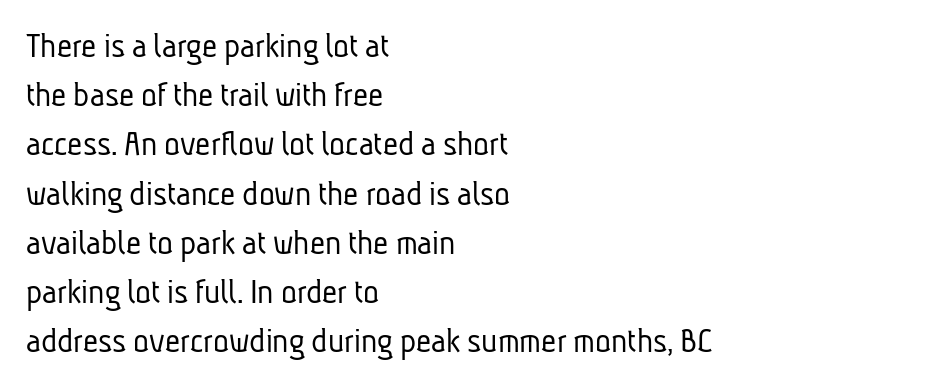
Q: Is the text bold? A: No.
Q: Is the typeface a serif or a sans-serif typeface? A: Sans-serif.
Q: Is the text underlined? A: No.
Q: How is the paragraph aligned? A: Left-aligned.
Q: Is the spacing between letters normal or unusually wide? A: Normal.
Q: Is the spacing between lines tight, normal or loose? A: Normal.
Q: Width (condensed, normal, or wide)? A: Condensed.
Q: Stroke contrast? A: Low.
Q: x-height? A: Medium.
Q: Monospaced? A: No.
